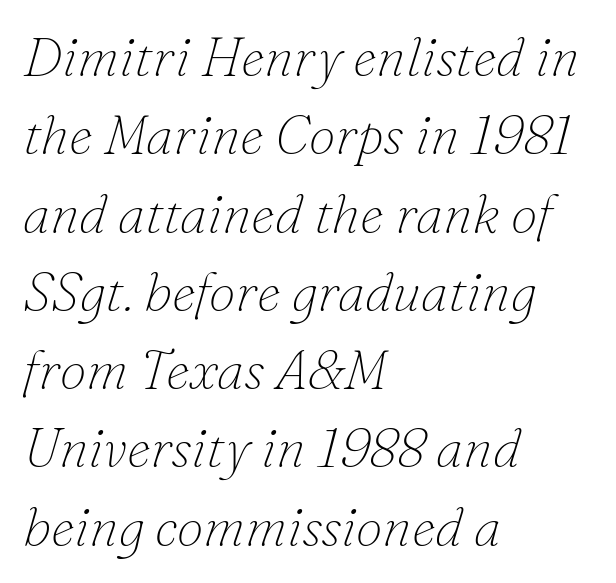
{"serif": "yes", "italic": "yes", "lean": "right", "slant_degrees": 16, "bold": "no", "weight": "thin", "width": "normal", "stroke_contrast": "low", "x_height": "small", "monospaced": "no", "underline": "no", "align": "left", "line_spacing": "normal", "line_spacing_ratio": 1.45, "letter_spacing": "normal", "letter_spacing_em": 0.0, "glyph_px": 54}
